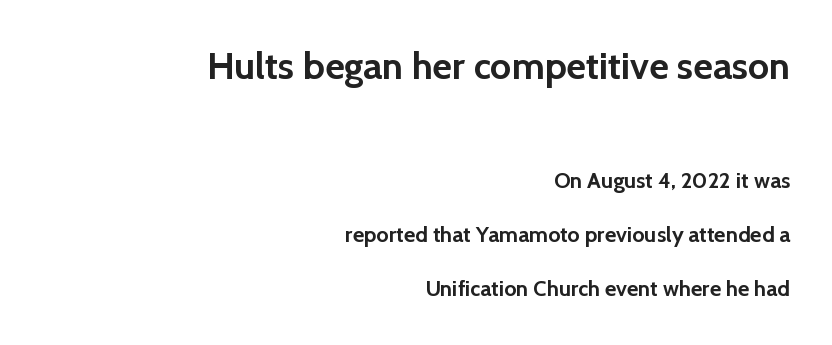
Q: Is the text bold? A: Yes.
Q: Is the text italic (slanted)? A: No, it is upright.
Q: Is the typeface a serif or a sans-serif typeface? A: Sans-serif.
Q: Is the text underlined? A: No.
Q: How is the paragraph aligned? A: Right-aligned.
Q: Is the spacing between letters normal or unusually wide? A: Normal.
Q: Is the spacing between lines tight, normal or loose? A: Loose.
Q: Which block of text is set in a larger size, the first (top) or the second (bottom)? A: The first (top) one.
Q: Width (condensed, normal, or wide)? A: Normal.
Q: x-height? A: Medium.
Q: Monospaced? A: No.
